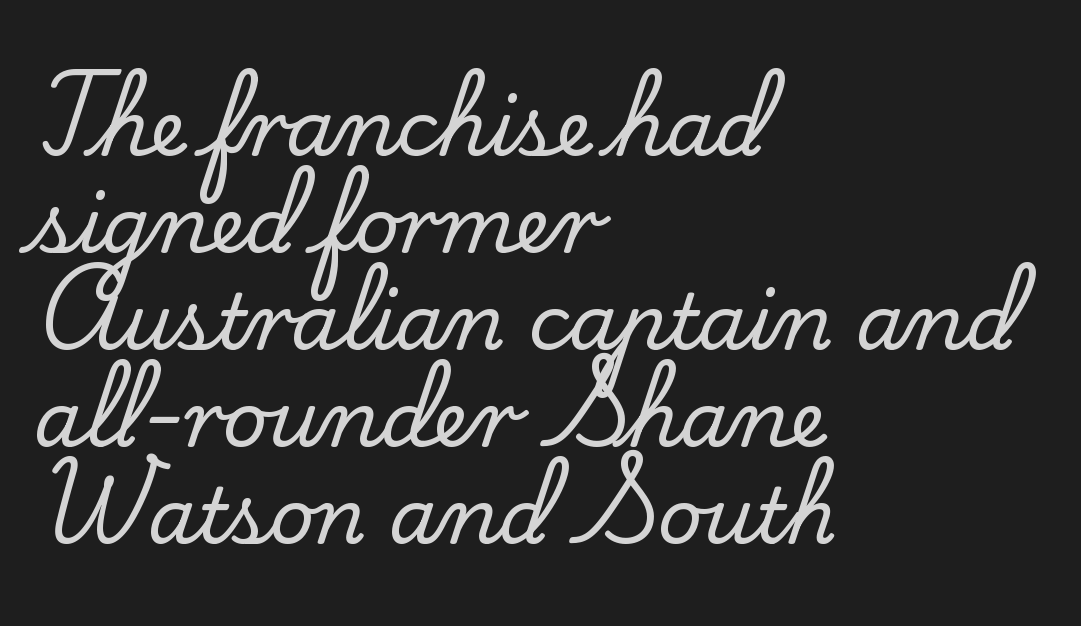
{"serif": "yes", "width": "normal", "stroke_contrast": "low", "x_height": "small", "monospaced": "no", "underline": "no", "align": "left", "line_spacing": "normal", "line_spacing_ratio": 1.26, "letter_spacing": "normal", "letter_spacing_em": 0.0, "glyph_px": 77}
